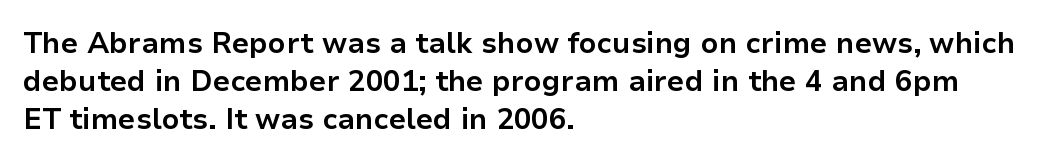
The image shows 29 px bold sans-serif type, upright; set left-aligned, normal line spacing (1.31x), normal letter spacing, not underlined; low stroke contrast and a medium x-height.
